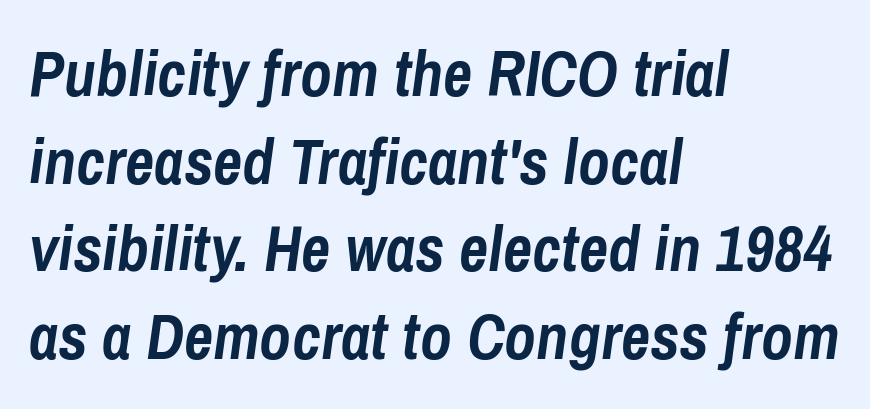
{"italic": "yes", "lean": "right", "slant_degrees": 8, "bold": "yes", "weight": "semibold", "width": "condensed", "stroke_contrast": "low", "x_height": "medium", "monospaced": "no", "underline": "no", "align": "left", "line_spacing": "normal", "line_spacing_ratio": 1.37, "letter_spacing": "normal", "letter_spacing_em": 0.0, "glyph_px": 64}
